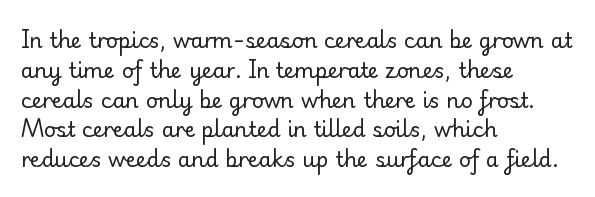
Quick note: interline space is typical. Nothing unusual about the tracking: characters are spaced as the font intends. Unmarked baselines from the first word to the last. No italicization has been applied; the sample stays upright.
